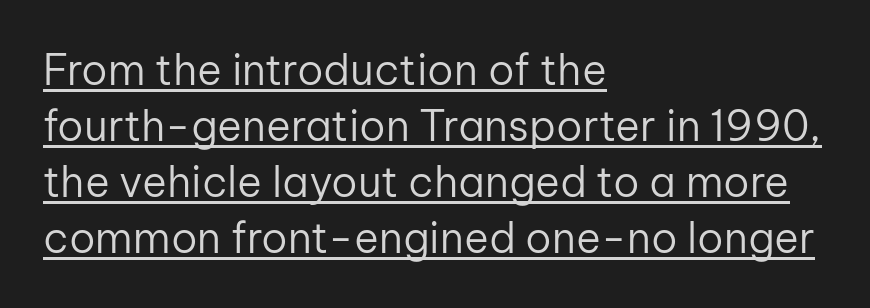
{"serif": "no", "italic": "no", "bold": "no", "weight": "regular", "width": "normal", "stroke_contrast": "low", "x_height": "medium", "monospaced": "no", "underline": "yes", "align": "left", "line_spacing": "normal", "line_spacing_ratio": 1.33, "letter_spacing": "normal", "letter_spacing_em": 0.0, "glyph_px": 42}
